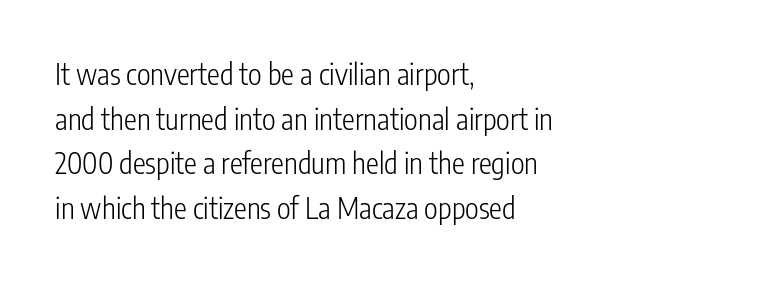
{"serif": "no", "italic": "no", "bold": "no", "weight": "light", "width": "condensed", "stroke_contrast": "low", "x_height": "medium", "monospaced": "no", "underline": "no", "align": "left", "line_spacing": "normal", "line_spacing_ratio": 1.54, "letter_spacing": "normal", "letter_spacing_em": 0.0, "glyph_px": 29}
